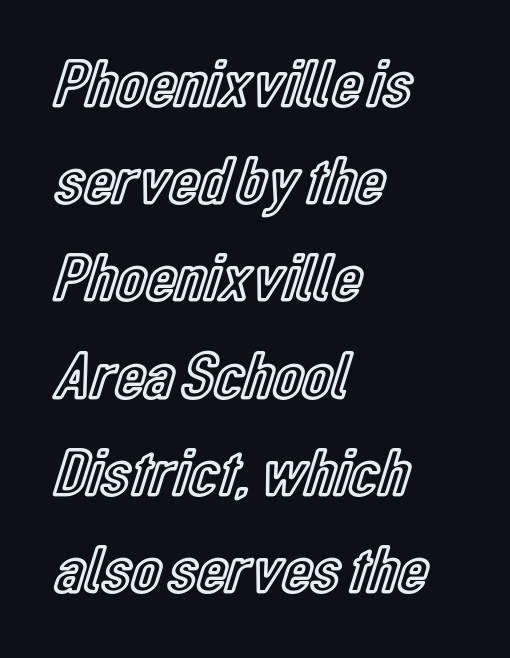
This block has exactly the height ordinary leading produces. Characters follow at the spacing the type designer built in. Is this a fixed-width face? No — the glyphs have proportional, varying widths. The passage shown is not underscored anywhere. The paragraph has a hard left edge and a soft right edge.
